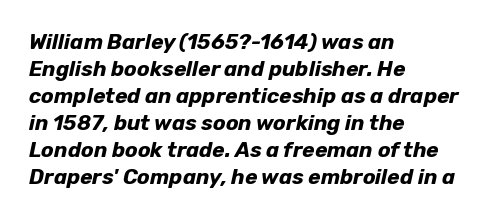
Does the copy run flush right? No — it runs flush left. In terms of posture, this sample is oblique. Quick note: interline space is typical. Lines of text with bare space underneath. Words appear dense and cohesive because spacing is normal.
